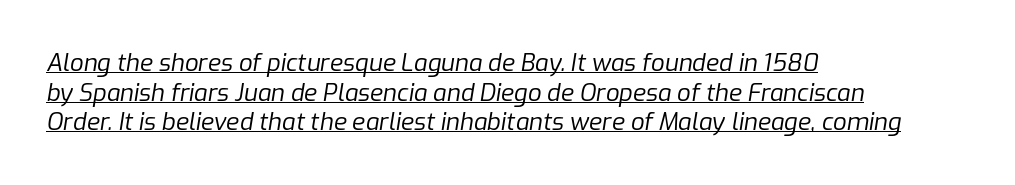
The image shows 24 px text type, italic (leaning right); set left-aligned, line spacing 1.23x, normal letter spacing, underlined.
